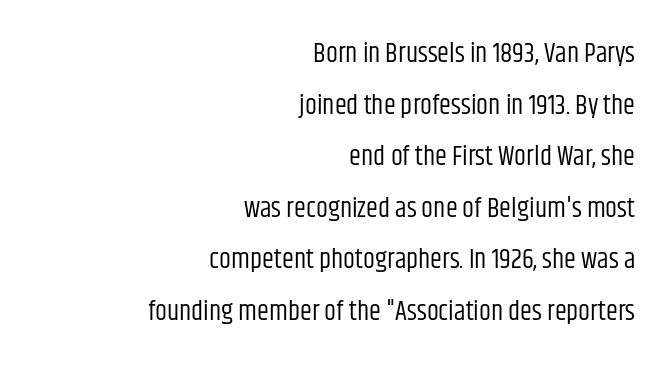
Q: Is the text bold? A: No.
Q: Is the text italic (slanted)? A: No, it is upright.
Q: Is the text underlined? A: No.
Q: How is the paragraph aligned? A: Right-aligned.
Q: Is the spacing between letters normal or unusually wide? A: Normal.
Q: Is the spacing between lines tight, normal or loose? A: Loose.
